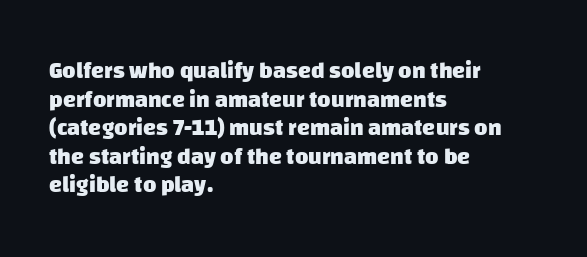
The image shows 23 px bold type; set left-aligned, line spacing 1.24x, normal letter spacing, not underlined.
